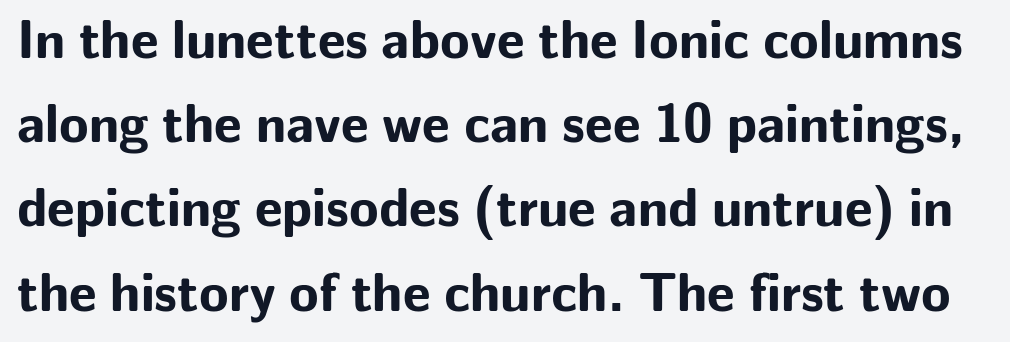
{"serif": "no", "italic": "no", "bold": "yes", "weight": "bold", "width": "normal", "stroke_contrast": "low", "x_height": "medium", "monospaced": "no", "underline": "no", "line_spacing": "normal", "line_spacing_ratio": 1.56, "letter_spacing": "normal", "letter_spacing_em": 0.0, "glyph_px": 54}
